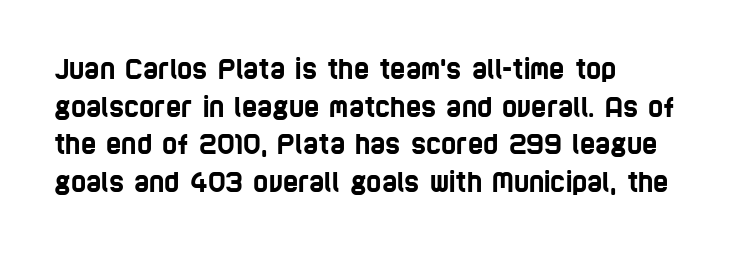
{"underline": "no", "line_spacing": "normal", "line_spacing_ratio": 1.45, "letter_spacing": "normal", "letter_spacing_em": 0.0, "glyph_px": 26}
